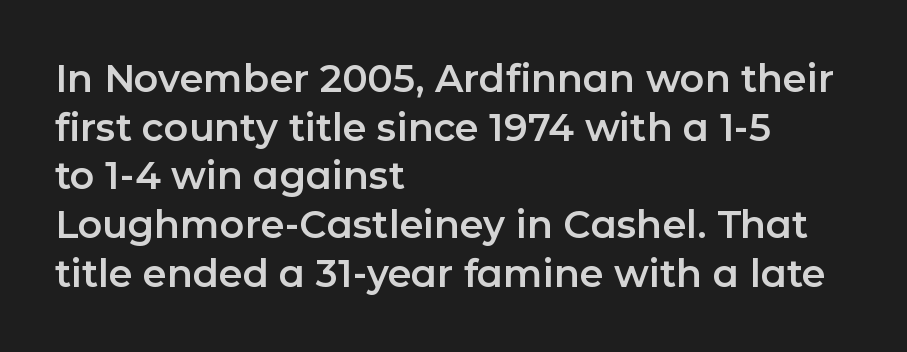
Check the space under the baseline: it is left empty. A typesetter would mark this as roman, not italic. Summary of vertical rhythm: regular, with standard interline spacing. In CSS terms this would be text-align: left. Observe the ordinary spacing: letters are neighbours, not strangers.
